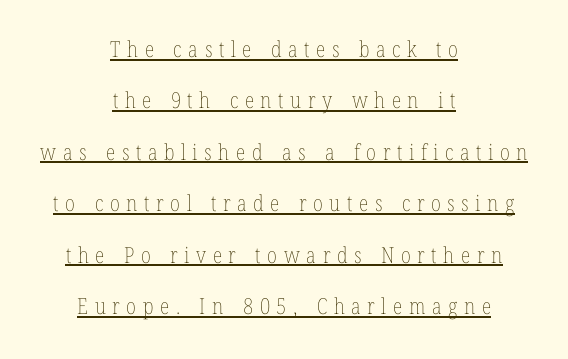
Q: Is the text bold? A: No.
Q: Is the text italic (slanted)? A: No, it is upright.
Q: Is the text underlined? A: Yes.
Q: How is the paragraph aligned? A: Centered.
Q: Is the spacing between letters normal or unusually wide? A: Unusually wide.
Q: Is the spacing between lines tight, normal or loose? A: Loose.
